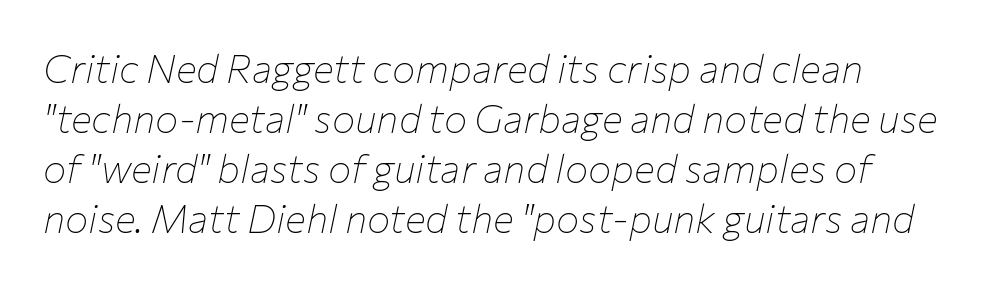
Quick note: interline space is typical. Which margin do the lines hug? The left one — the right edge is uneven. The passage shown is typed in a proportional face where columns would drift. The horizontal fit of the characters is conventional and even. Italic: yes, the glyphs are oblique. Weight class: somewhere from thin through regular.
